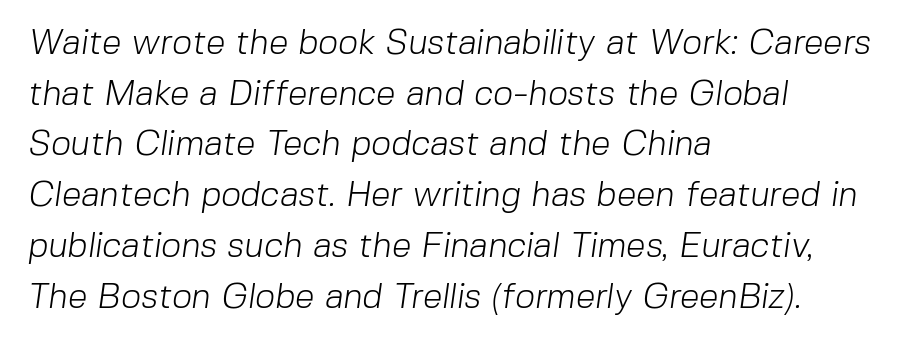
The image shows 35 px light sans-serif type; set left-aligned, normal line spacing (1.45x), normal letter spacing, not underlined; low stroke contrast and a medium x-height.
